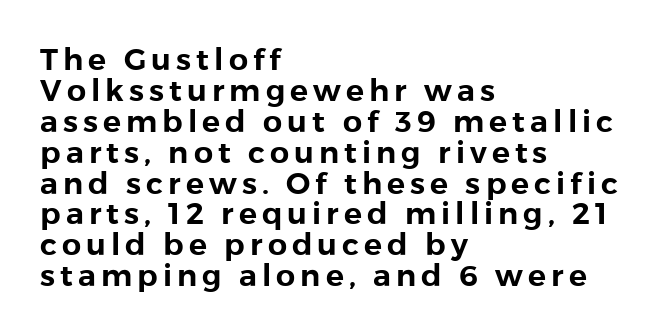
The image shows 30 px sans-serif type, upright; set left-aligned, tight line spacing (1.03x), not underlined; low stroke contrast and a medium x-height.
